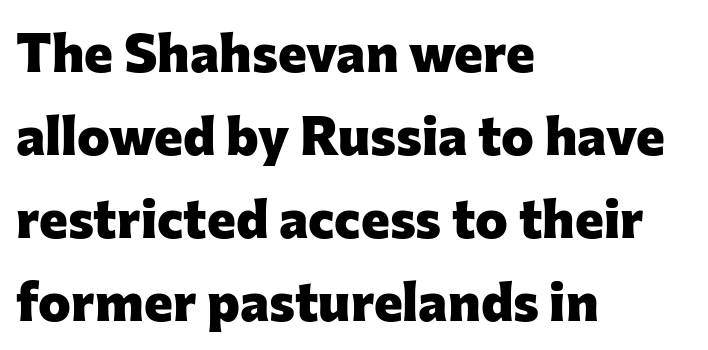
Q: Is the text bold? A: Yes.
Q: Is the text italic (slanted)? A: No, it is upright.
Q: Is the typeface a serif or a sans-serif typeface? A: Sans-serif.
Q: Is the text underlined? A: No.
Q: How is the paragraph aligned? A: Left-aligned.
Q: Is the spacing between letters normal or unusually wide? A: Normal.
Q: Is the spacing between lines tight, normal or loose? A: Normal.
Q: Width (condensed, normal, or wide)? A: Normal.
Q: Stroke contrast? A: Low.
Q: x-height? A: Medium.
Q: Monospaced? A: No.
